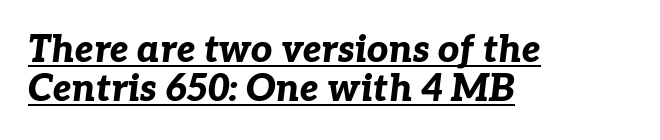
Q: Is the text bold? A: Yes.
Q: Is the text italic (slanted)? A: Yes, it leans right by about 7 degrees.
Q: Is the text underlined? A: Yes.
Q: How is the paragraph aligned? A: Left-aligned.
Q: Is the spacing between letters normal or unusually wide? A: Normal.
Q: Is the spacing between lines tight, normal or loose? A: Tight.
Q: Width (condensed, normal, or wide)? A: Normal.
Q: Stroke contrast? A: Low.
Q: x-height? A: Medium.
Q: Monospaced? A: No.
